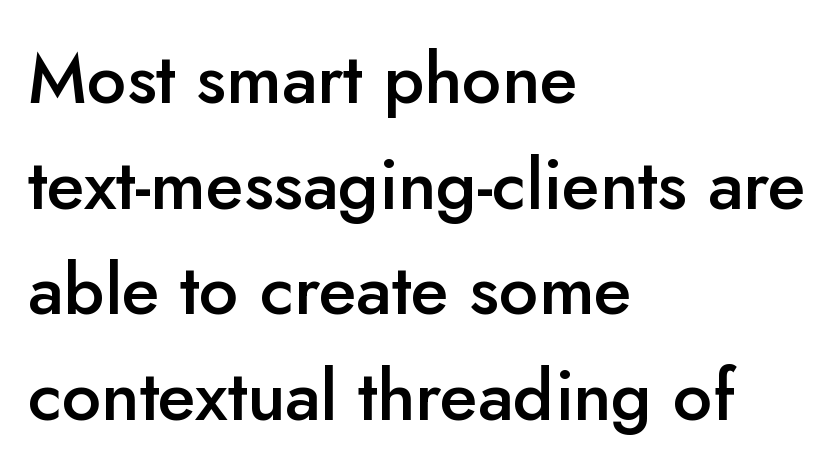
The image shows 70 px semibold sans-serif type, upright; set left-aligned, normal line spacing (1.51x), normal letter spacing, not underlined; low stroke contrast and a small x-height.
